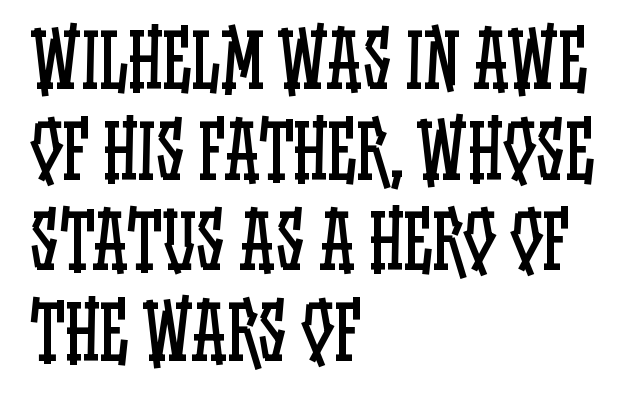
The image shows 73 px regular-weight, condensed type, upright; set left-aligned, line spacing 1.24x, normal letter spacing, not underlined; low stroke contrast and a large x-height.
